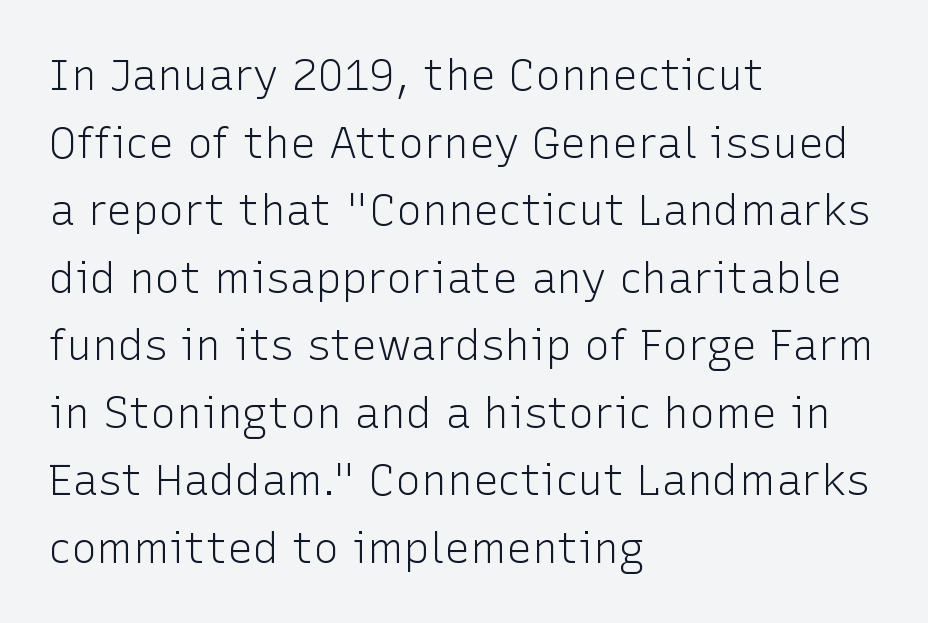
A light-to-regular cut is what we see here. Each new line begins a customary step beneath the previous one. No italicization has been applied; the sample stays upright. Leftover space on each line is placed entirely after the last word. The font family rendered here belongs to the sans-serif group.
